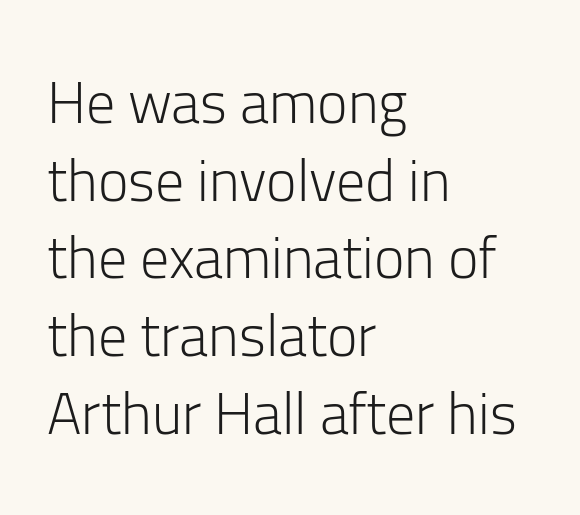
The image shows 58 px light sans-serif type, upright; set left-aligned, normal line spacing (1.34x), normal letter spacing, not underlined; low stroke contrast and a medium x-height.
